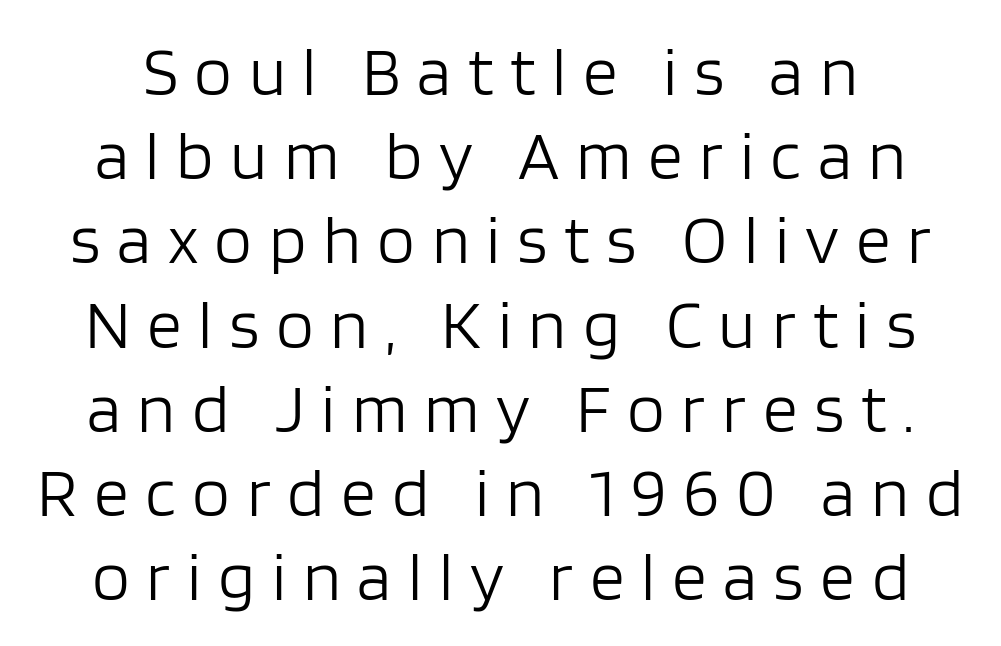
Q: Is the text bold? A: No.
Q: Is the text italic (slanted)? A: No, it is upright.
Q: Is the typeface a serif or a sans-serif typeface? A: Sans-serif.
Q: Is the text underlined? A: No.
Q: Is the spacing between letters normal or unusually wide? A: Unusually wide.
Q: Width (condensed, normal, or wide)? A: Normal.
Q: Stroke contrast? A: Low.
Q: x-height? A: Large.
Q: Monospaced? A: No.
